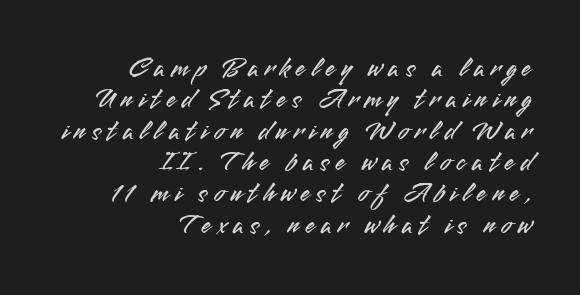
Underline: absent. The type family on display is of the sans-serif kind. Is the letter spacing exaggerated? Yes — the characters are pushed far apart. These lines are rendered in a variable-pitch font. Leading is clearly below the norm, producing a dense column.
